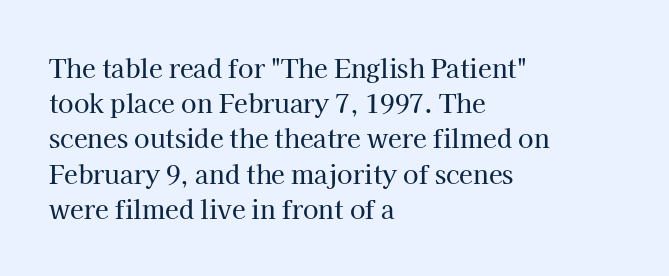
{"italic": "no", "underline": "no", "align": "left", "line_spacing": "normal", "line_spacing_ratio": 1.41, "letter_spacing": "normal", "letter_spacing_em": 0.0, "glyph_px": 25}
